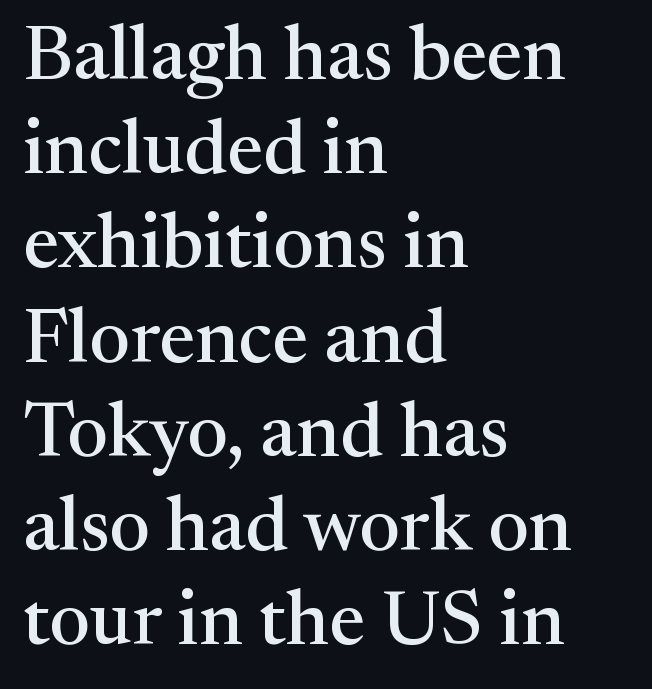
The image shows 76 px serif type, upright; set left-aligned, line spacing 1.24x, normal letter spacing, not underlined; medium stroke contrast and a medium x-height.
